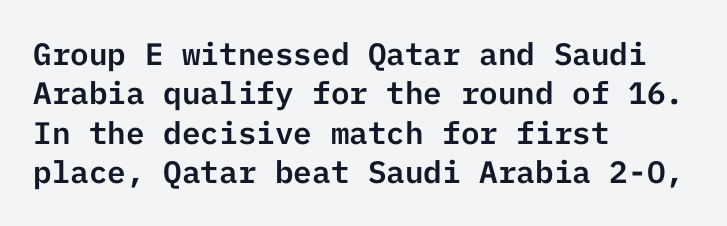
Beneath every word, the page is bare. Notice how the stems are strictly vertical — no italics here. The text block is weighted toward the left margin, trailing off unevenly rightward. How would I describe the line gaps? Plain and ordinary. Observe the absence of serifs on each vertical stroke in this sample.
